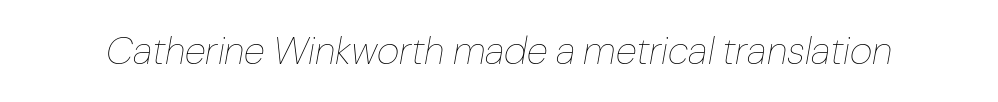
Q: Is the text bold? A: No.
Q: Is the text italic (slanted)? A: Yes, it leans right by about 10 degrees.
Q: Is the text underlined? A: No.
Q: Is the spacing between letters normal or unusually wide? A: Normal.
Q: Width (condensed, normal, or wide)? A: Normal.
Q: Stroke contrast? A: Low.
Q: x-height? A: Medium.
Q: Monospaced? A: No.
